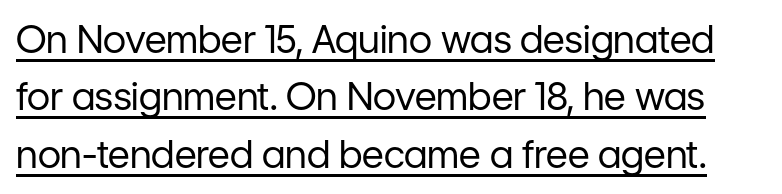
Is there much room between lines? A standard amount, neither cramped nor airy. Nothing unusual about the tracking: characters are spaced as the font intends. Italic: no, the glyphs are upright roman. You could not count columns in this text — the font is proportionally spaced. Font category for this specimen: sans-serif. Quick note: underline on.
